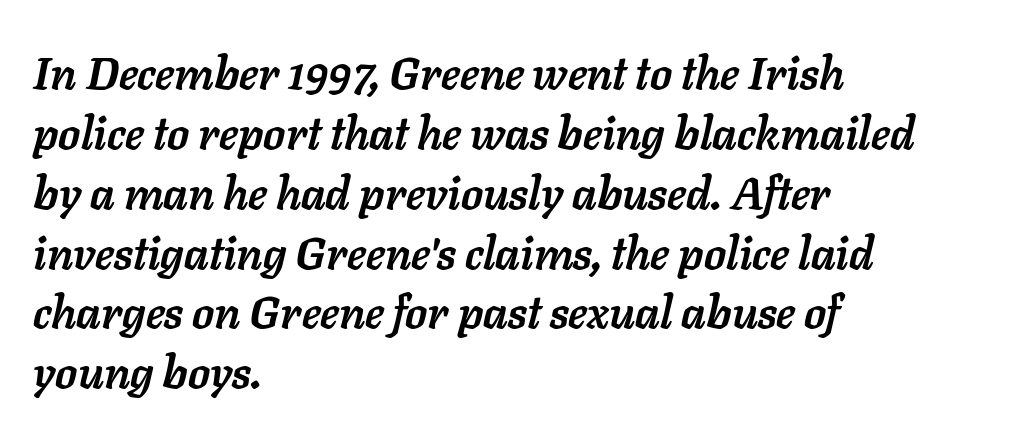
The image shows 45 px semibold type, italic (leaning right); set left-aligned, normal line spacing (1.33x), normal letter spacing, not underlined; low stroke contrast and a medium x-height.
